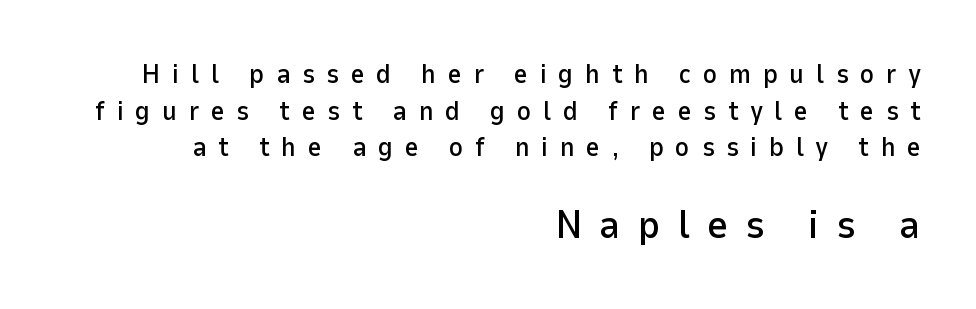
{"serif": "no", "italic": "no", "width": "normal", "stroke_contrast": "low", "x_height": "medium", "monospaced": "no", "underline": "no", "align": "right", "line_spacing": "normal", "line_spacing_ratio": 1.36, "letter_spacing": "wide", "letter_spacing_em": 0.43, "larger_block": "second", "size_ratio": 1.48, "glyph_px": 40}
